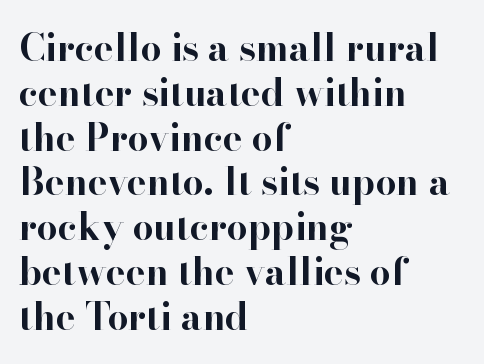
Q: Is the text bold? A: Yes.
Q: Is the text italic (slanted)? A: No, it is upright.
Q: Is the typeface a serif or a sans-serif typeface? A: Serif.
Q: Is the text underlined? A: No.
Q: How is the paragraph aligned? A: Left-aligned.
Q: Is the spacing between letters normal or unusually wide? A: Normal.
Q: Width (condensed, normal, or wide)? A: Normal.
Q: Stroke contrast? A: High.
Q: x-height? A: Small.
Q: Monospaced? A: No.
